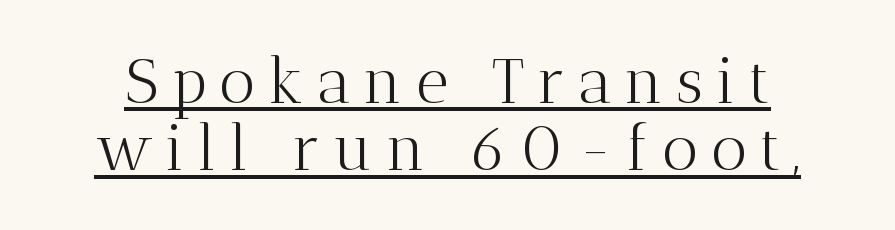
{"serif": "yes", "italic": "no", "bold": "no", "weight": "light", "width": "normal", "stroke_contrast": "medium", "x_height": "medium", "monospaced": "no", "underline": "yes", "line_spacing": "tight", "line_spacing_ratio": 1.07, "letter_spacing": "wide", "letter_spacing_em": 0.2, "glyph_px": 63}
